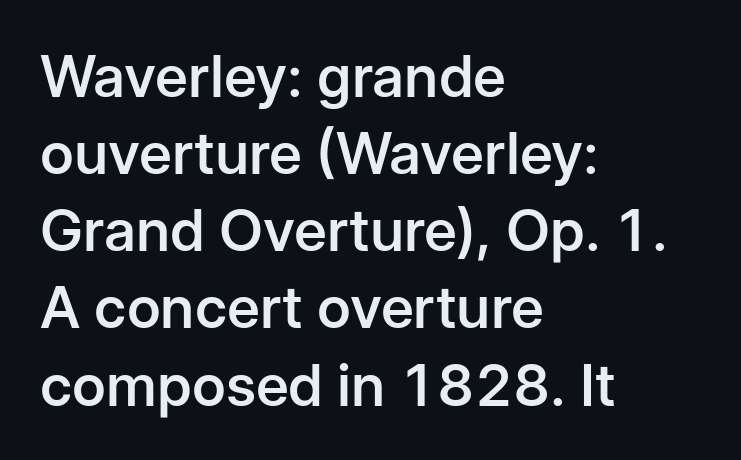
The image shows 58 px semibold sans-serif type, upright; set left-aligned, normal line spacing (1.33x), normal letter spacing, not underlined; low stroke contrast and a medium x-height.
